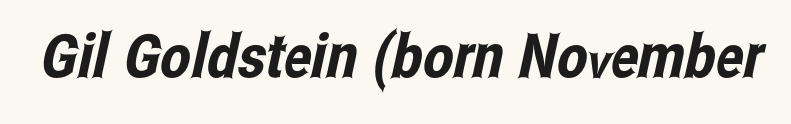
This rendering leaves character spacing at its baseline value. Proportional: the letters do not fall into vertical columns. Classification — sans serif. Words float on clear page, feet unadorned.
